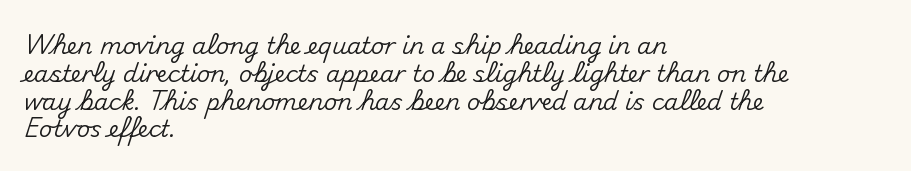
{"underline": "no", "align": "left", "line_spacing_ratio": 1.21, "letter_spacing": "normal", "letter_spacing_em": 0.0, "glyph_px": 23}
